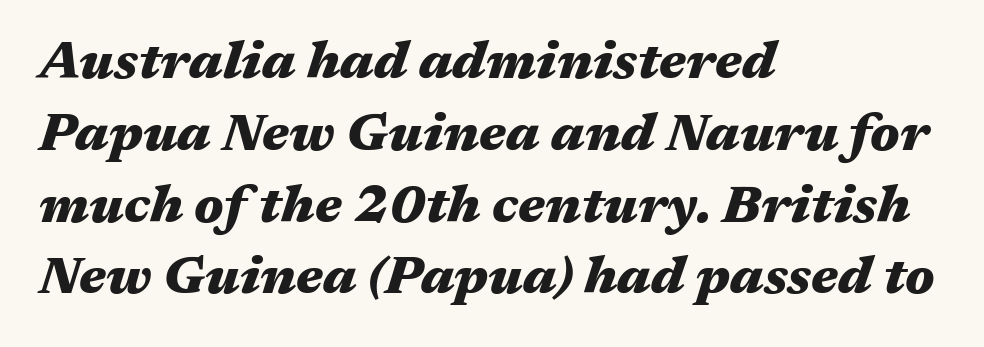
The image shows 52 px heavy, wide type, italic (leaning right); set left-aligned, normal line spacing (1.38x), normal letter spacing, not underlined; medium stroke contrast and a medium x-height.
